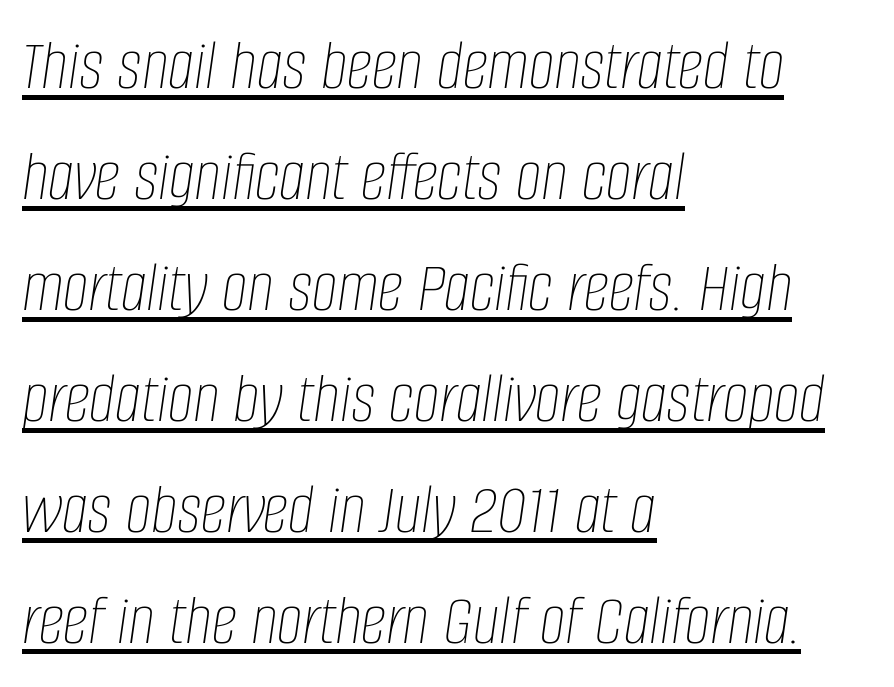
Tracking here is standard; glyphs follow each other at the usual distance. You can tell it's italic because the verticals aren't actually vertical. Descenders here cross a horizontal rule under the line. Horizontal bands of white between lines are of average thickness. Notice how the passage keeps a crisp vertical edge on the left only.
